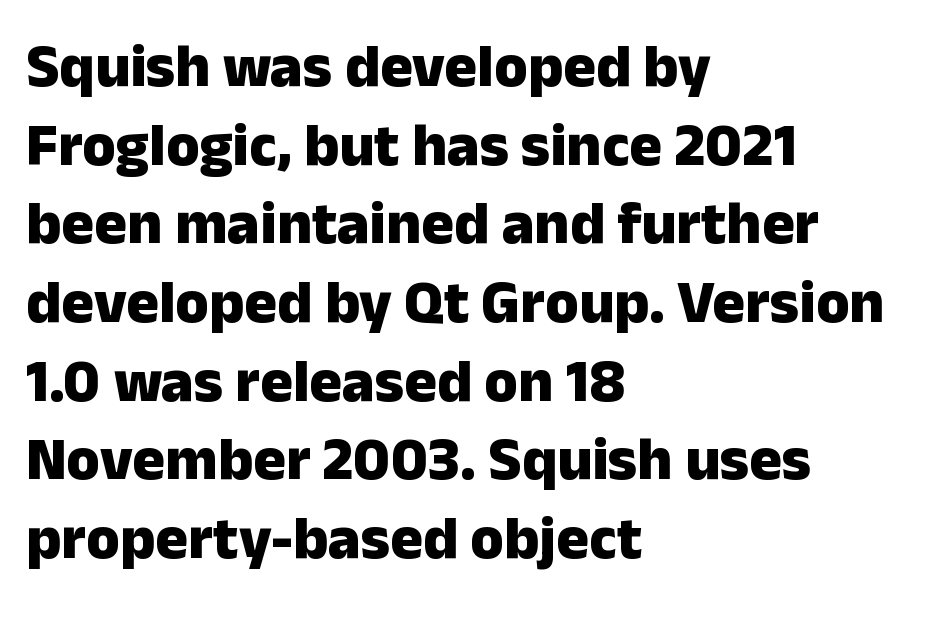
{"serif": "no", "italic": "no", "bold": "yes", "weight": "heavy", "width": "normal", "stroke_contrast": "low", "x_height": "medium", "monospaced": "no", "underline": "no", "align": "left", "line_spacing": "normal", "line_spacing_ratio": 1.29, "letter_spacing": "normal", "letter_spacing_em": 0.0, "glyph_px": 61}
